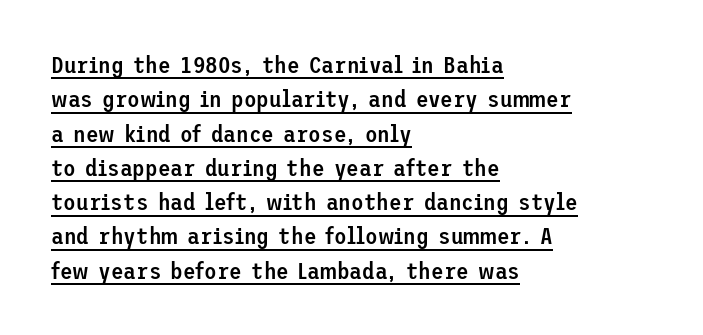
{"italic": "no", "bold": "semi", "underline": "yes", "align": "left", "line_spacing": "normal", "line_spacing_ratio": 1.49, "letter_spacing": "normal", "letter_spacing_em": 0.0, "glyph_px": 23}
